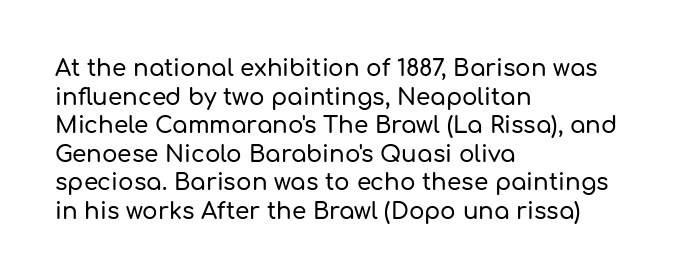
Each line starts at the same left margin while the right side varies. This sample uses plain, unmodified letter spacing. Only glyphs here, with clear space below each row. The letters stand upright; this is a roman face.
